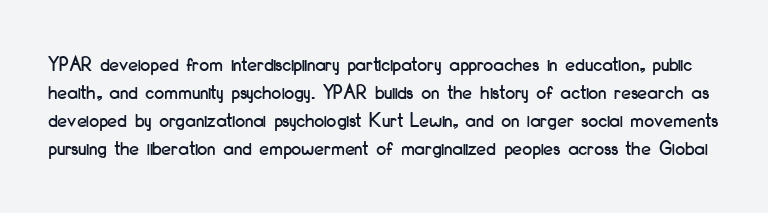
The lines sit at an ordinary, default distance from one another. Characters remain perfectly vertical along every line. This sample uses plain, unmodified letter spacing. The space beneath each line is pristine and unruled.
